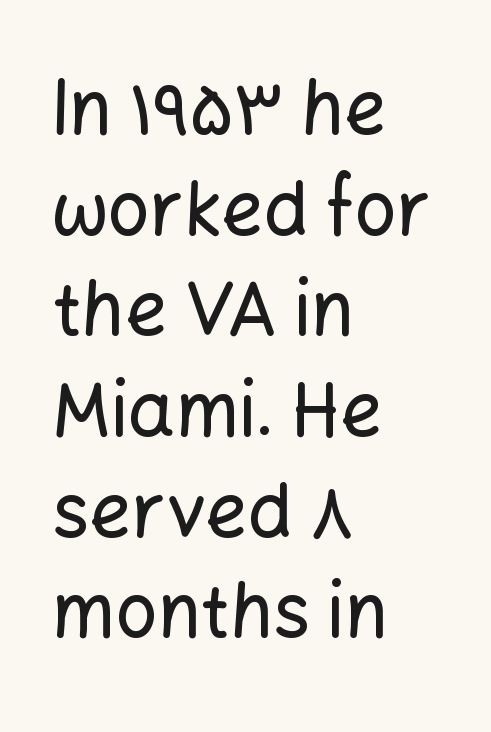
{"serif": "no", "italic": "no", "width": "normal", "stroke_contrast": "low", "x_height": "medium", "monospaced": "no", "underline": "no", "align": "left", "line_spacing": "normal", "line_spacing_ratio": 1.36, "letter_spacing": "normal", "letter_spacing_em": 0.0, "glyph_px": 74}
